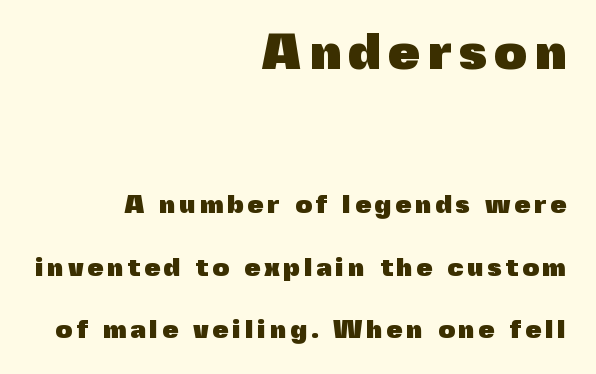
The image shows 51 px heavy sans-serif type, upright; set right-aligned, loose line spacing (2.4x), not underlined; the first (top) block is 1.96x larger; a medium x-height.
